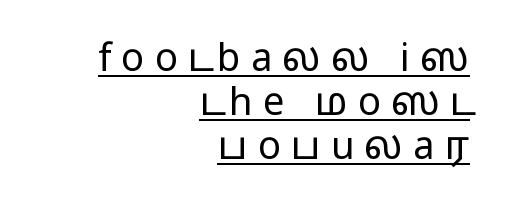
Q: Is the text bold? A: No.
Q: Is the text italic (slanted)? A: No, it is upright.
Q: Is the typeface a serif or a sans-serif typeface? A: Sans-serif.
Q: Is the text underlined? A: Yes.
Q: How is the paragraph aligned? A: Right-aligned.
Q: Is the spacing between letters normal or unusually wide? A: Unusually wide.
Q: Width (condensed, normal, or wide)? A: Wide.
Q: Stroke contrast? A: Low.
Q: x-height? A: Medium.
Q: Monospaced? A: No.
